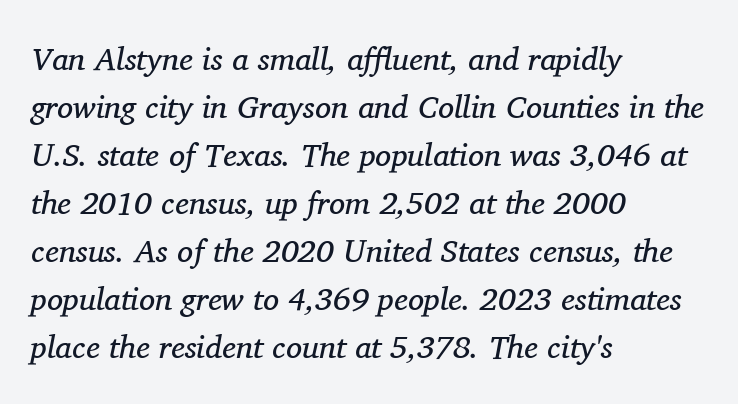
Q: Is the text bold? A: No.
Q: Is the text italic (slanted)? A: Yes, it leans right by about 11 degrees.
Q: Is the typeface a serif or a sans-serif typeface? A: Serif.
Q: Is the text underlined? A: No.
Q: How is the paragraph aligned? A: Left-aligned.
Q: Is the spacing between letters normal or unusually wide? A: Normal.
Q: Is the spacing between lines tight, normal or loose? A: Normal.
Q: Width (condensed, normal, or wide)? A: Normal.
Q: Stroke contrast? A: Medium.
Q: x-height? A: Medium.
Q: Monospaced? A: No.
